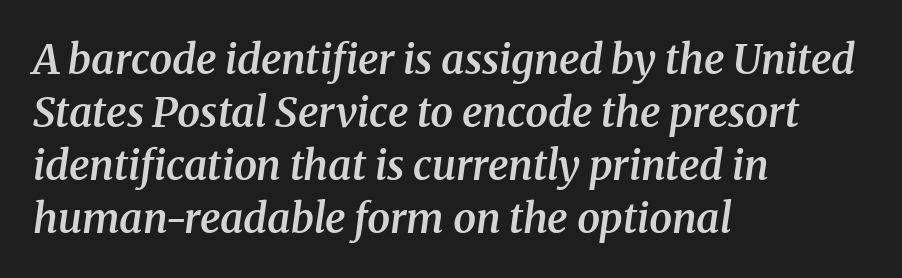
{"serif": "yes", "italic": "yes", "lean": "right", "slant_degrees": 8, "bold": "semi", "weight": "semibold", "width": "normal", "stroke_contrast": "medium", "x_height": "medium", "monospaced": "no", "underline": "no", "align": "left", "line_spacing": "normal", "line_spacing_ratio": 1.29, "letter_spacing": "normal", "letter_spacing_em": 0.0, "glyph_px": 41}
